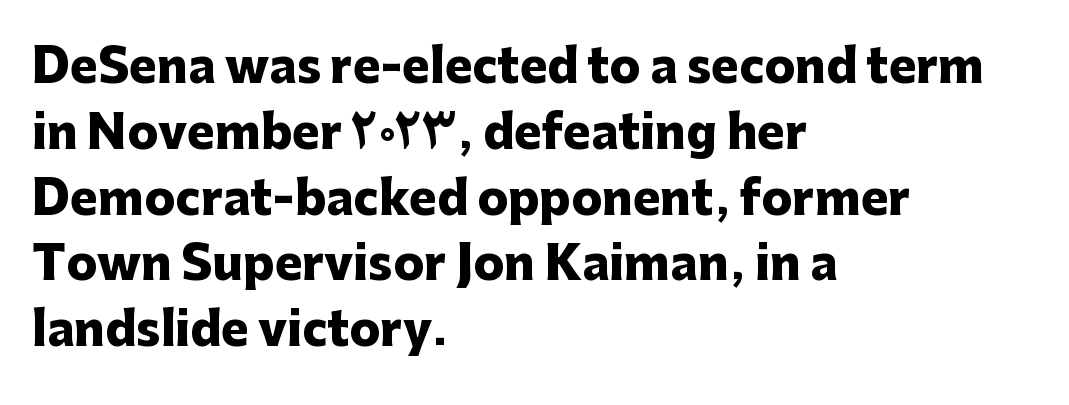
{"serif": "no", "italic": "no", "bold": "yes", "weight": "heavy", "width": "normal", "stroke_contrast": "low", "x_height": "medium", "monospaced": "no", "underline": "no", "align": "left", "line_spacing": "normal", "line_spacing_ratio": 1.43, "letter_spacing": "normal", "letter_spacing_em": 0.0, "glyph_px": 46}
